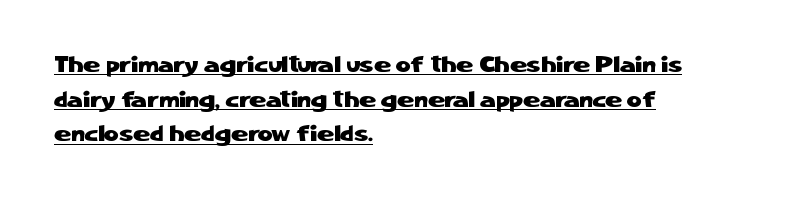
The image shows 23 px text type, upright; set left-aligned, normal line spacing (1.51x), normal letter spacing, underlined.
